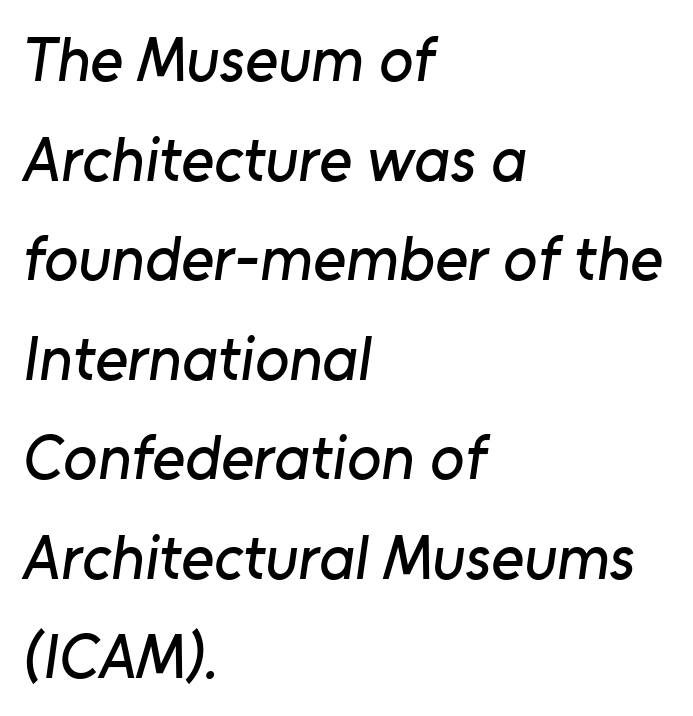
Rule under the text: the space is simply empty. How would I describe the line gaps? Plain and ordinary. Nope, no serifs anywhere on these letters. Characters follow at the spacing the type designer built in. Casual observation: everything's shoved over to the left.
